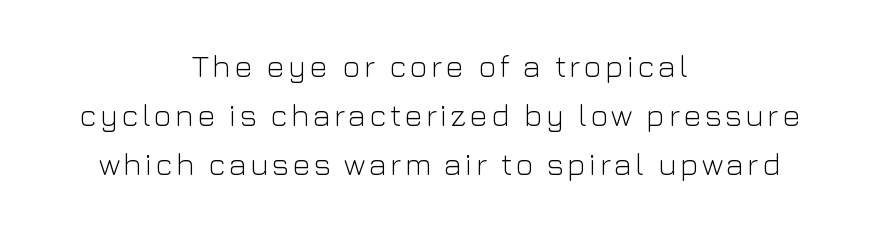
The image shows 31 px light sans-serif type, upright; set centered, normal line spacing (1.58x), not underlined; low stroke contrast and a medium x-height.
